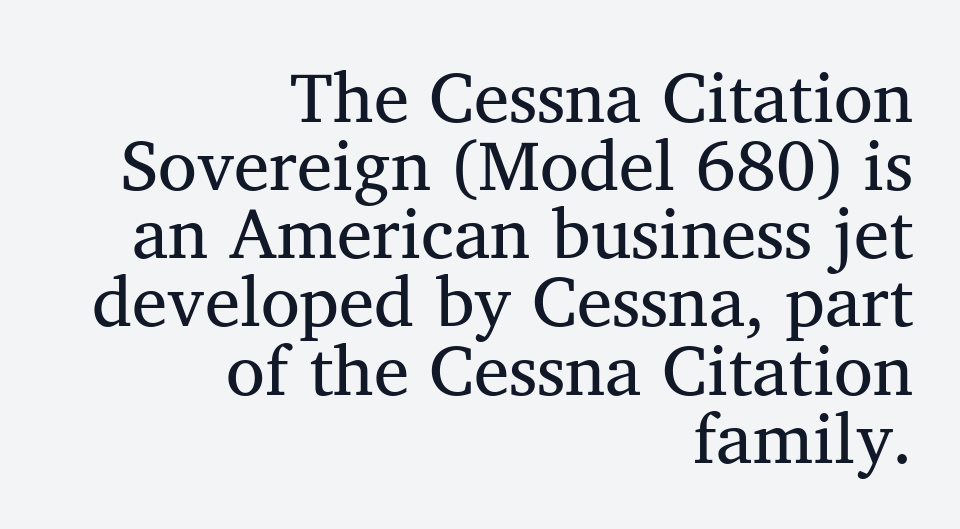
The image shows 71 px regular-weight serif type; set right-aligned, tight line spacing (0.96x), normal letter spacing, not underlined; medium stroke contrast and a medium x-height.
